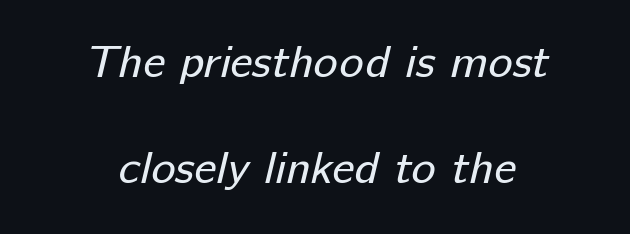
Both edges are ragged and mirror each other, which tells us the setting is centered. This rendering employs a face without finishing strokes, i.e., a sans-serif. The line-height multiplier appears high, well above default. A light-to-regular cut is what we see here. This rendering leaves character spacing at its baseline value.
